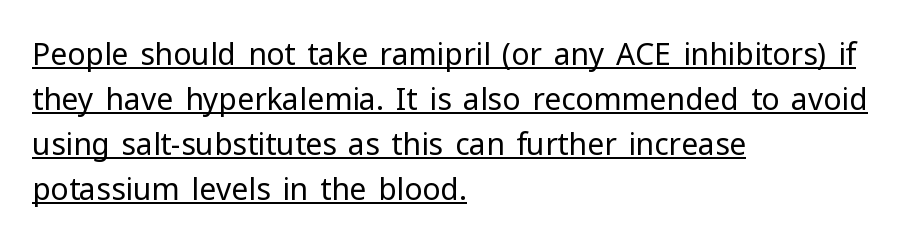
Q: Is the text bold? A: No.
Q: Is the text italic (slanted)? A: No, it is upright.
Q: Is the typeface a serif or a sans-serif typeface? A: Sans-serif.
Q: Is the text underlined? A: Yes.
Q: How is the paragraph aligned? A: Left-aligned.
Q: Is the spacing between letters normal or unusually wide? A: Normal.
Q: Is the spacing between lines tight, normal or loose? A: Normal.
Q: Width (condensed, normal, or wide)? A: Normal.
Q: Stroke contrast? A: Low.
Q: x-height? A: Medium.
Q: Monospaced? A: No.
